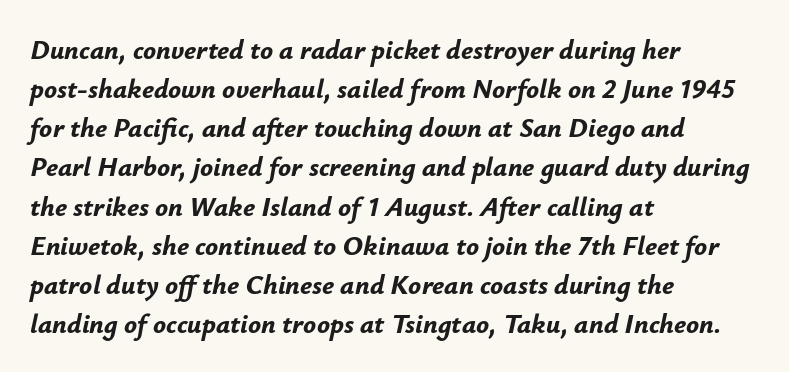
Regular leading. You'd pick this weight for a headline — it's a proper bold. The area under the type is left untouched. Slanted lettering throughout.
